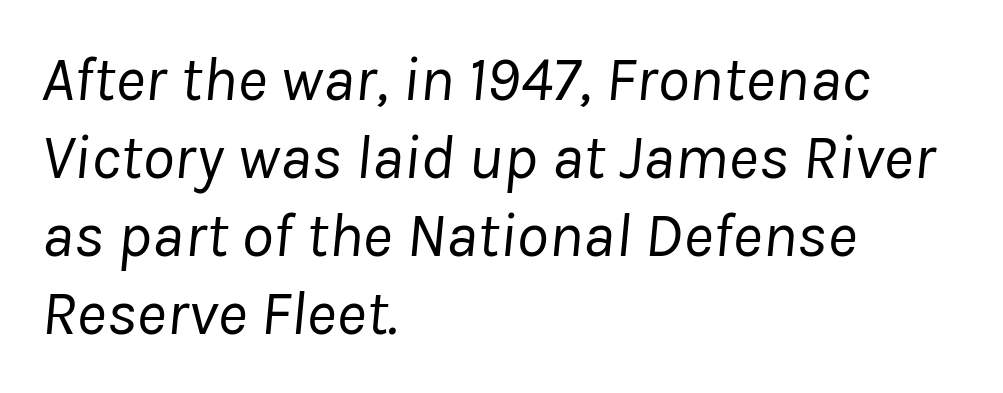
Tracking here is standard; glyphs follow each other at the usual distance. The whole block is typeset with a tilt. Unmarked baselines from the first word to the last. The font sits on the lighter half of the weight spectrum, regular included. Think of a printed novel: that variable character pitch is what you see here.
